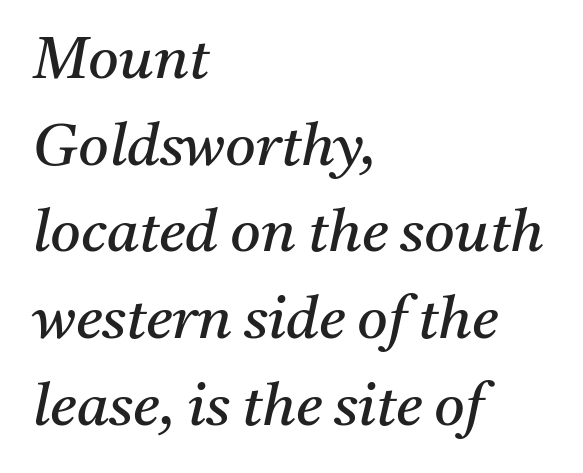
Q: Is the text bold? A: No.
Q: Is the text italic (slanted)? A: Yes, it leans right by about 11 degrees.
Q: Is the typeface a serif or a sans-serif typeface? A: Serif.
Q: Is the text underlined? A: No.
Q: How is the paragraph aligned? A: Left-aligned.
Q: Is the spacing between letters normal or unusually wide? A: Normal.
Q: Is the spacing between lines tight, normal or loose? A: Normal.
Q: Width (condensed, normal, or wide)? A: Normal.
Q: Stroke contrast? A: Medium.
Q: x-height? A: Medium.
Q: Monospaced? A: No.
